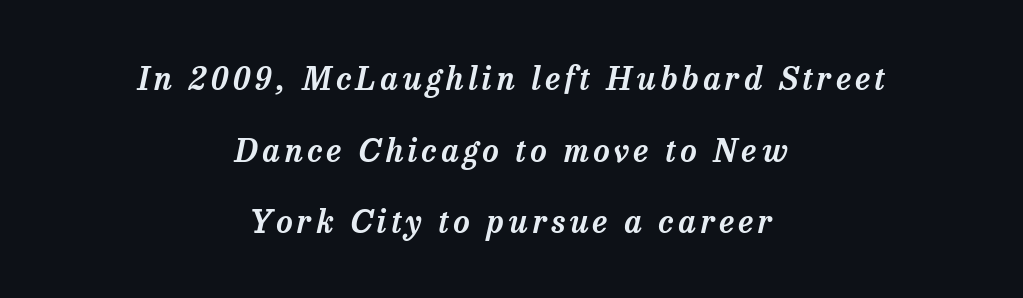
To sum up the face: it has serifs. The rendering applies a slant to the glyphs. Each new line begins a long way beneath the previous one. The space beneath each line is pristine and unruled.
